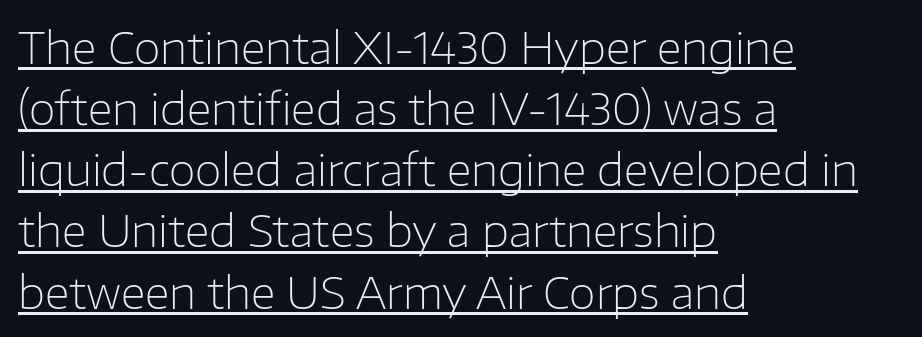
These lines are set flush left with a ragged right edge. Here the designer chose a conventional face with non-uniform glyph widths. The passage shown is underscored from start to finish. No extra tracking has been applied to these lines. Type style note: lacks serifs. The block of text has a typical density, with ordinary space between rows.
